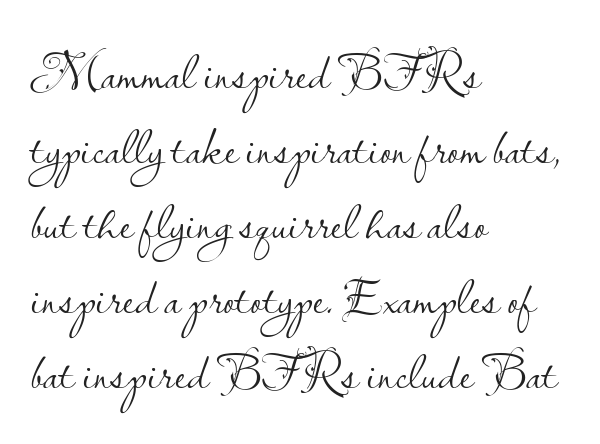
The image shows 52 px light sans-serif type; set left-aligned, normal line spacing (1.44x), normal letter spacing, not underlined; low stroke contrast and a small x-height.
